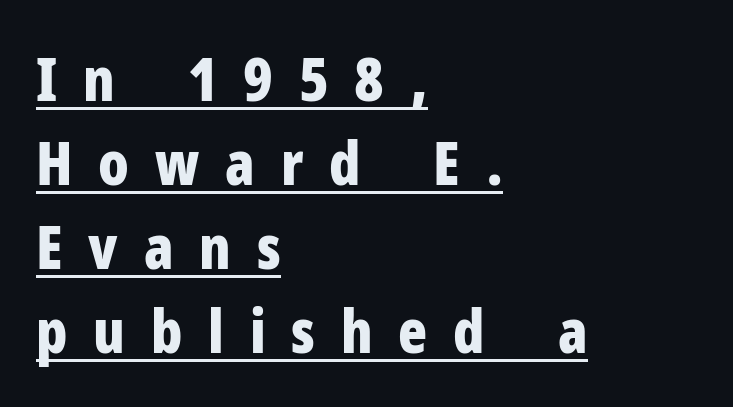
{"serif": "no", "italic": "no", "bold": "yes", "weight": "bold", "width": "condensed", "stroke_contrast": "low", "x_height": "medium", "monospaced": "no", "underline": "yes", "align": "left", "line_spacing": "normal", "line_spacing_ratio": 1.4, "letter_spacing": "wide", "letter_spacing_em": 0.43, "glyph_px": 60}
